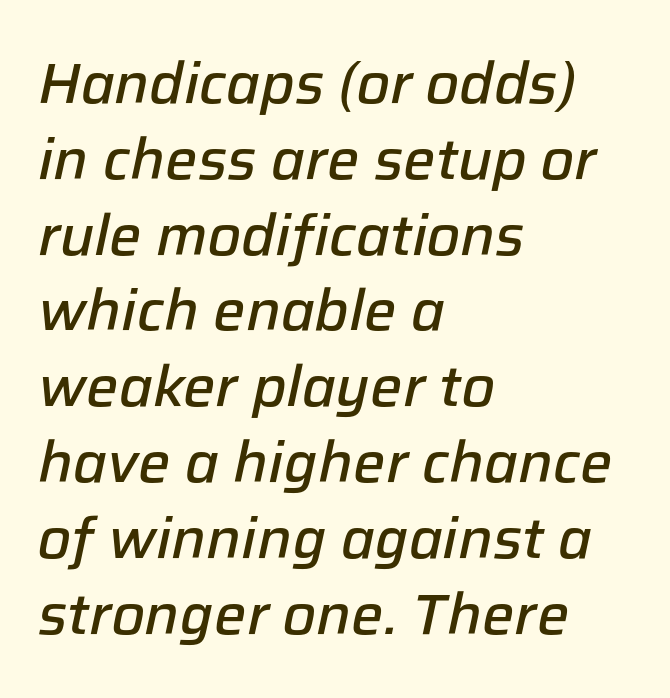
You could not count columns in this text — the font is proportionally spaced. The typesetting leans somewhat heavy: a semibold. Unmarked baselines from the first word to the last. A classic flush-left, rag-right setting is used for this passage. Is the type slanted? Yes — the strokes lean at a clear angle. These lines sit exactly where default settings would place them.
